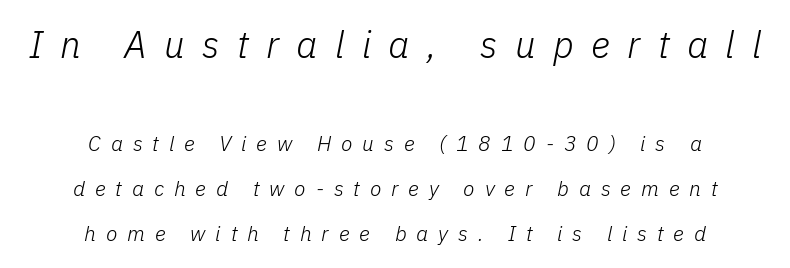
The image shows 37 px light type, italic (leaning right); set centered, loose line spacing (2.15x), unusually wide letter spacing (+0.47 em), not underlined; the first (top) block is 1.76x larger; low stroke contrast and a medium x-height.
